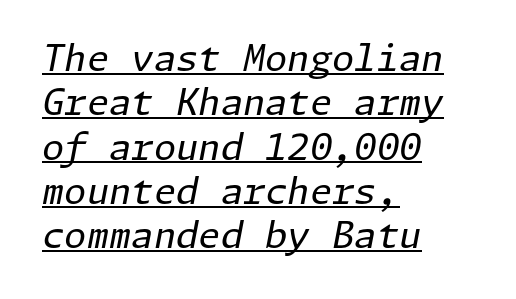
No extra tracking has been applied to these lines. Stroke mass is kept to a normal reading level or below. Check the space under the baseline: a stroke is drawn there. Compared with a centered layout, this one pins lines to the left instead.
